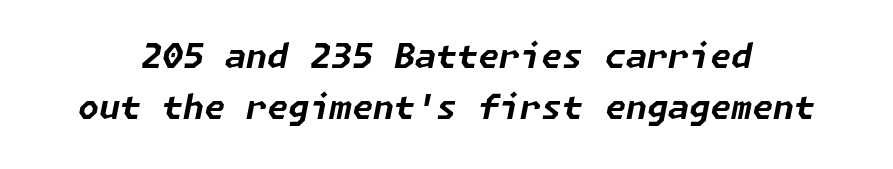
There is no visible air inserted between adjacent glyphs. The specimen reads as italic at a glance. Typesetter's note: full bold, strokes at maximum text heaviness. How would I describe the line gaps? Plain and ordinary. This rendering features lettering with no underline.
